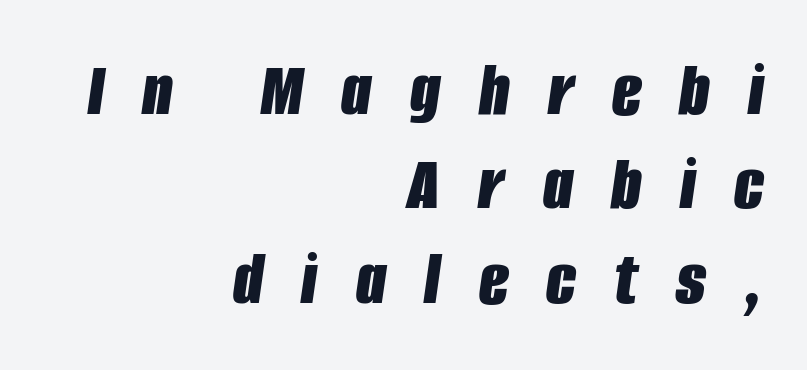
The image shows 78 px bold, condensed type, italic (leaning right); set right-aligned, line spacing 1.21x, unusually wide letter spacing (+0.49 em), not underlined; low stroke contrast and a large x-height.
